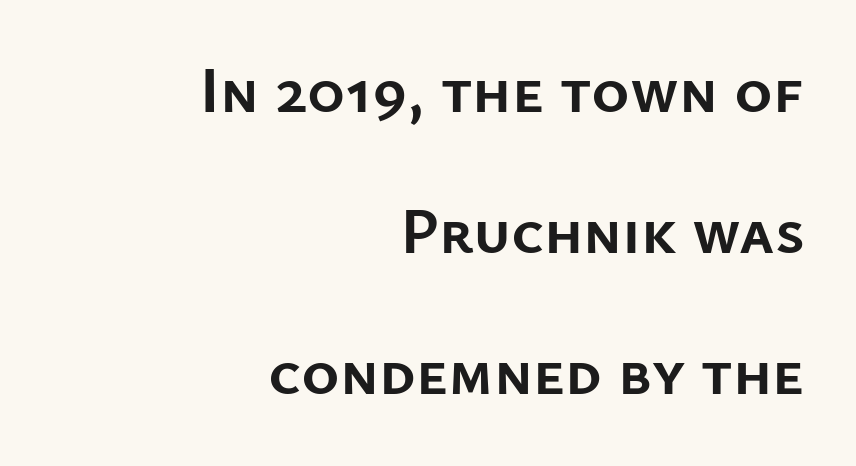
The image shows 65 px semibold sans-serif type, upright; set right-aligned, loose line spacing (2.17x), normal letter spacing, not underlined; low stroke contrast and a medium x-height.
